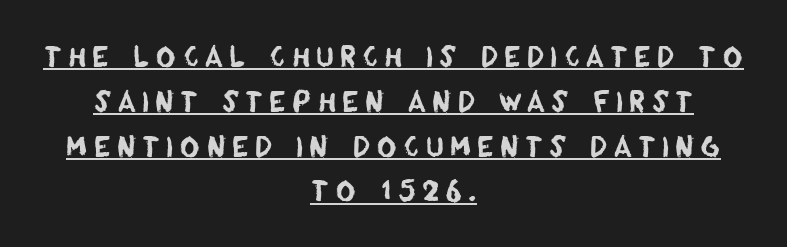
The image shows 27 px text type; set centered, normal line spacing (1.66x), unusually wide letter spacing (+0.22 em), underlined.
